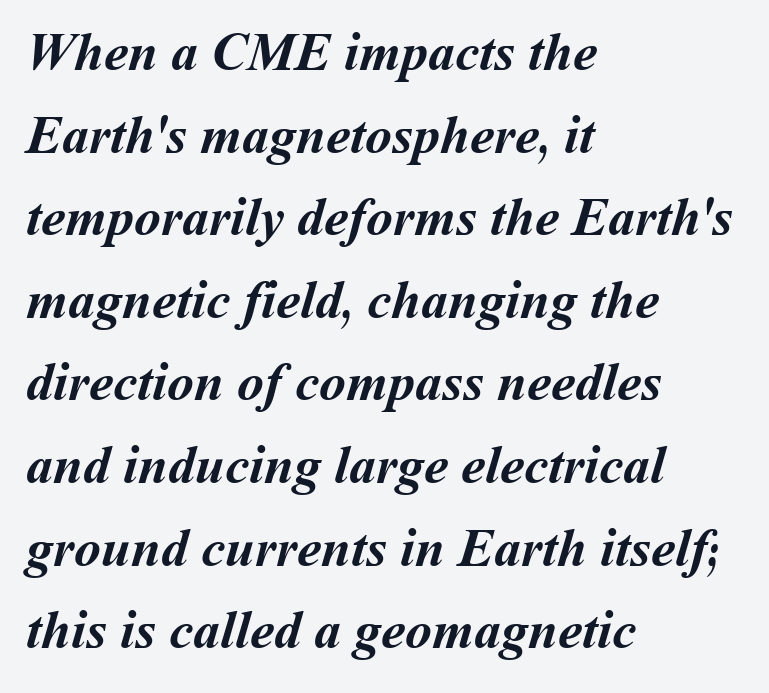
Q: Is the text bold? A: Yes.
Q: Is the text underlined? A: No.
Q: How is the paragraph aligned? A: Left-aligned.
Q: Is the spacing between letters normal or unusually wide? A: Normal.
Q: Is the spacing between lines tight, normal or loose? A: Normal.
Q: Width (condensed, normal, or wide)? A: Normal.
Q: Stroke contrast? A: Medium.
Q: x-height? A: Medium.
Q: Monospaced? A: No.
